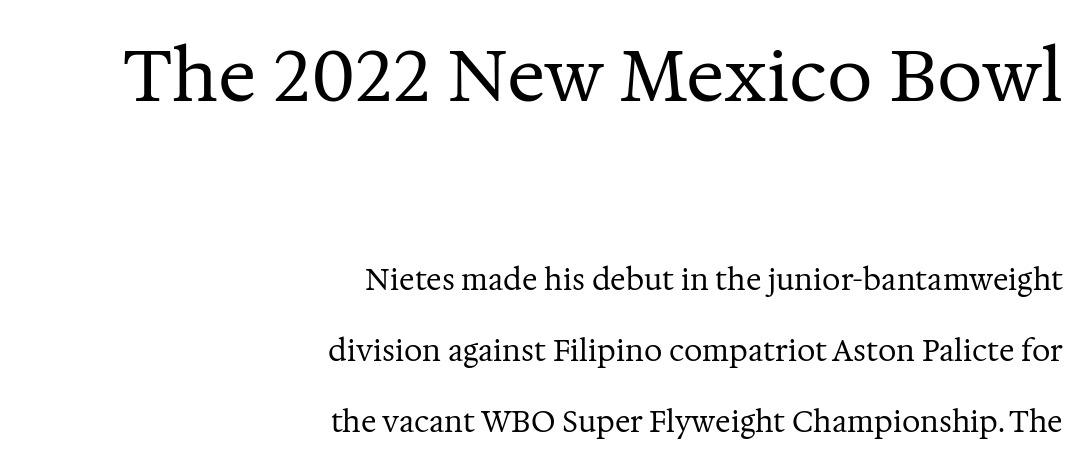
These lines stand farther apart than default settings would place them. Stem width sits at or under what a default text font uses. Quick note: underline off. If you drew a ruler down the right edge, every line would touch it. The passage shown is typed in a proportional face where columns would drift.
